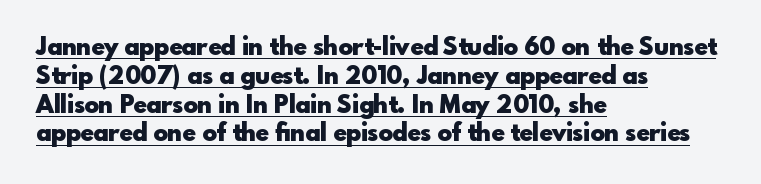
Q: Is the text bold? A: Yes.
Q: Is the text italic (slanted)? A: No, it is upright.
Q: Is the text underlined? A: Yes.
Q: How is the paragraph aligned? A: Left-aligned.
Q: Is the spacing between letters normal or unusually wide? A: Normal.
